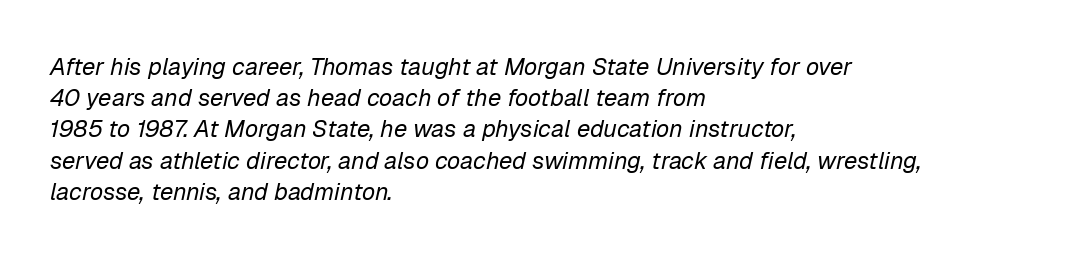
{"italic": "yes", "lean": "right", "slant_degrees": 12, "bold": "no", "underline": "no", "align": "left", "line_spacing": "normal", "line_spacing_ratio": 1.3, "letter_spacing": "normal", "letter_spacing_em": 0.0, "glyph_px": 24}
